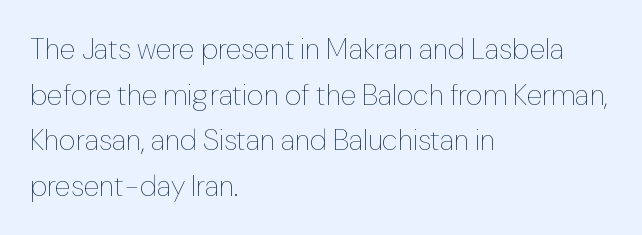
{"italic": "no", "bold": "no", "weight": "thin", "width": "normal", "stroke_contrast": "low", "x_height": "medium", "monospaced": "no", "underline": "no", "align": "left", "line_spacing": "normal", "line_spacing_ratio": 1.57, "letter_spacing": "normal", "letter_spacing_em": 0.0, "glyph_px": 29}
